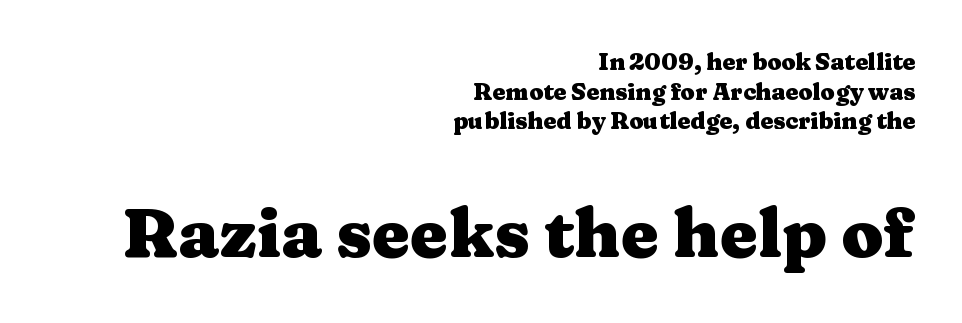
{"serif": "yes", "italic": "no", "bold": "yes", "weight": "heavy", "width": "wide", "stroke_contrast": "medium", "x_height": "medium", "monospaced": "no", "underline": "no", "align": "right", "line_spacing": "normal", "line_spacing_ratio": 1.29, "letter_spacing": "normal", "letter_spacing_em": 0.0, "larger_block": "second", "size_ratio": 2.96, "glyph_px": 68}
